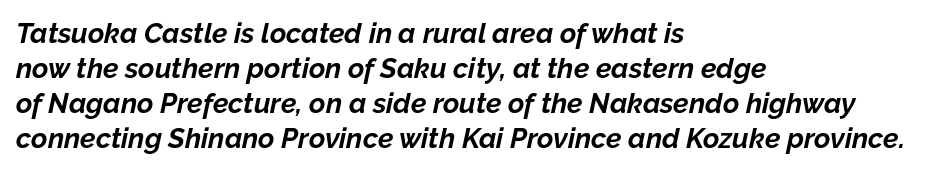
Q: Is the text bold? A: Yes.
Q: Is the text italic (slanted)? A: Yes, it leans right by about 12 degrees.
Q: Is the text underlined? A: No.
Q: How is the paragraph aligned? A: Left-aligned.
Q: Is the spacing between letters normal or unusually wide? A: Normal.
Q: Is the spacing between lines tight, normal or loose? A: Normal.
Q: Width (condensed, normal, or wide)? A: Normal.
Q: Stroke contrast? A: Low.
Q: x-height? A: Medium.
Q: Monospaced? A: No.
